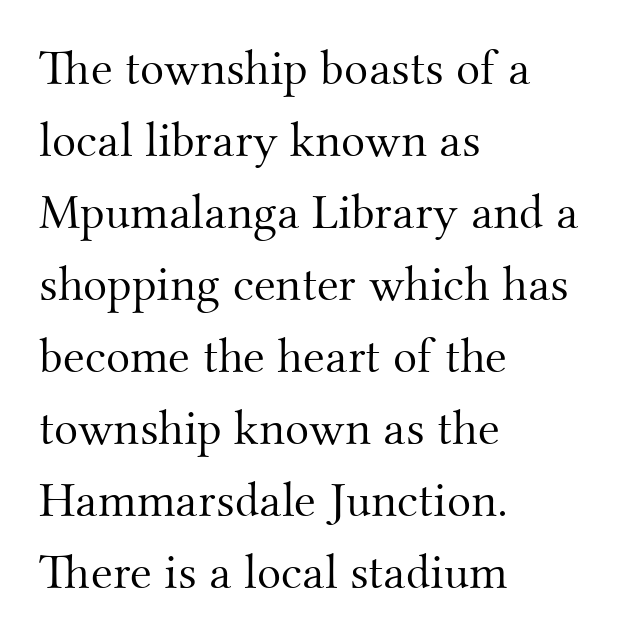
Q: Is the text bold? A: No.
Q: Is the text italic (slanted)? A: No, it is upright.
Q: Is the typeface a serif or a sans-serif typeface? A: Serif.
Q: Is the text underlined? A: No.
Q: How is the paragraph aligned? A: Left-aligned.
Q: Is the spacing between letters normal or unusually wide? A: Normal.
Q: Is the spacing between lines tight, normal or loose? A: Normal.
Q: Width (condensed, normal, or wide)? A: Normal.
Q: Stroke contrast? A: Medium.
Q: x-height? A: Small.
Q: Monospaced? A: No.
